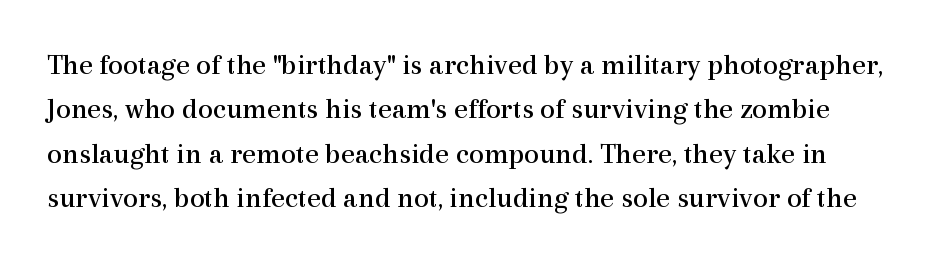
The image shows 30 px regular-weight serif type, upright; set normal line spacing (1.48x), normal letter spacing, not underlined; a medium x-height.
